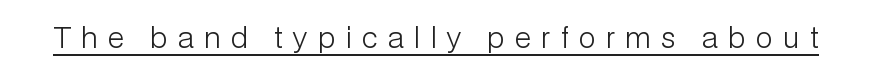
{"serif": "no", "italic": "no", "bold": "no", "weight": "light", "width": "normal", "stroke_contrast": "low", "x_height": "medium", "monospaced": "no", "underline": "yes", "letter_spacing": "wide", "letter_spacing_em": 0.38, "glyph_px": 28}
